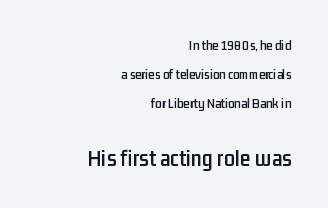
{"italic": "no", "underline": "no", "align": "right", "line_spacing": "loose", "line_spacing_ratio": 2.08, "letter_spacing": "normal", "letter_spacing_em": 0.0, "larger_block": "second", "size_ratio": 1.71, "glyph_px": 24}
